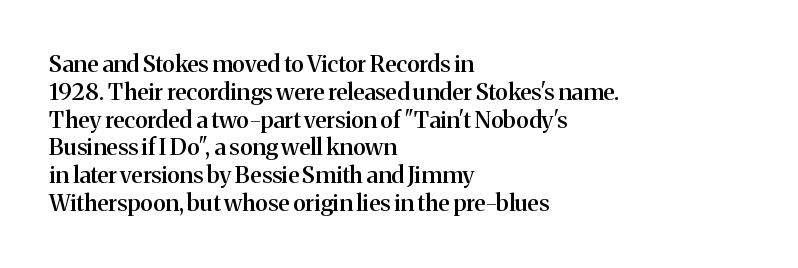
The letters stand straight up with perfectly vertical stems. Standard letterfit; no display-style spreading of the glyphs. Leftover space on each line is placed entirely after the last word. Look at the stroke-to-counter ratio: somewhat heavy, a semibold. Beneath every word, the page is bare.
